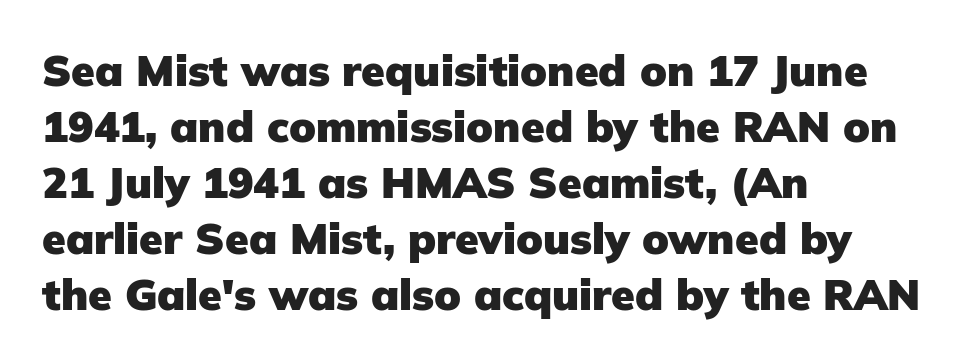
The image shows 43 px heavy sans-serif type, upright; set left-aligned, normal line spacing (1.3x), normal letter spacing, not underlined; low stroke contrast and a medium x-height.
